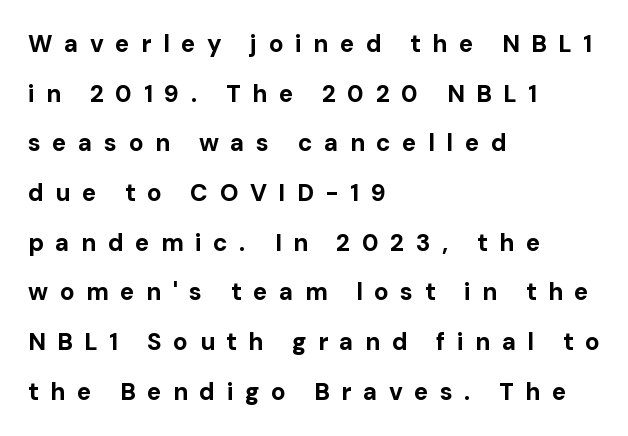
Q: Is the text bold? A: Yes.
Q: Is the text italic (slanted)? A: No, it is upright.
Q: Is the text underlined? A: No.
Q: How is the paragraph aligned? A: Left-aligned.
Q: Is the spacing between letters normal or unusually wide? A: Unusually wide.
Q: Is the spacing between lines tight, normal or loose? A: Loose.
